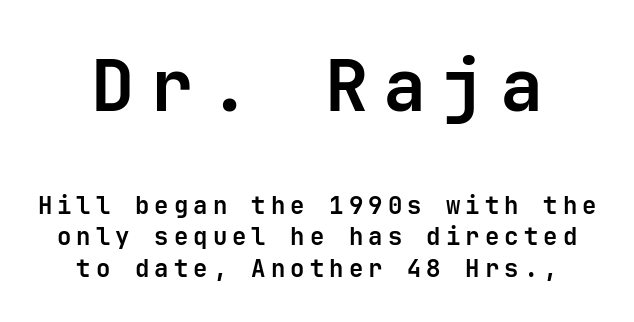
The image shows 72 px bold sans-serif type, upright, monospaced; set normal line spacing (1.31x), unusually wide letter spacing (+0.21 em), not underlined; the first (top) block is 3.0x larger; low stroke contrast and a medium x-height.
